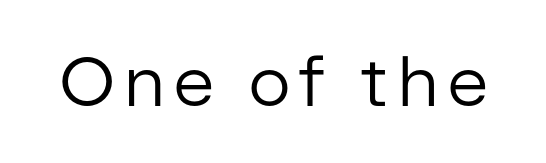
Q: Is the text bold? A: No.
Q: Is the text italic (slanted)? A: No, it is upright.
Q: Is the typeface a serif or a sans-serif typeface? A: Sans-serif.
Q: Is the text underlined? A: No.
Q: Width (condensed, normal, or wide)? A: Normal.
Q: Stroke contrast? A: Low.
Q: x-height? A: Medium.
Q: Monospaced? A: No.
